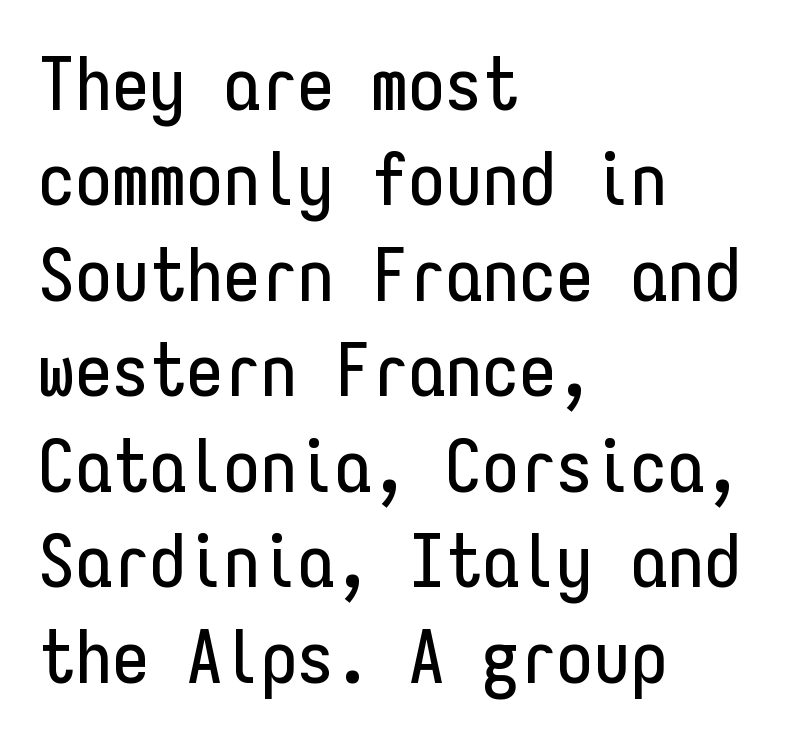
The image shows 74 px condensed sans-serif type, upright, monospaced; set left-aligned, normal line spacing (1.29x), normal letter spacing, not underlined; low stroke contrast and a medium x-height.
